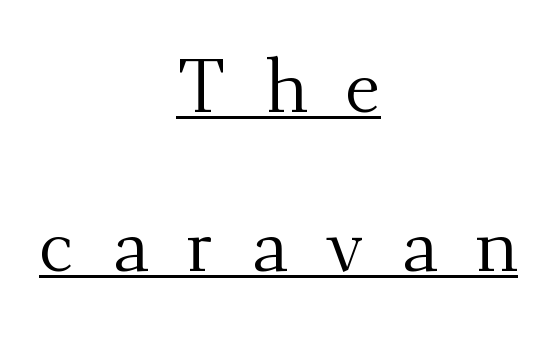
Q: Is the text bold? A: No.
Q: Is the text italic (slanted)? A: No, it is upright.
Q: Is the typeface a serif or a sans-serif typeface? A: Serif.
Q: Is the text underlined? A: Yes.
Q: How is the paragraph aligned? A: Centered.
Q: Is the spacing between letters normal or unusually wide? A: Unusually wide.
Q: Is the spacing between lines tight, normal or loose? A: Loose.
Q: Width (condensed, normal, or wide)? A: Normal.
Q: Stroke contrast? A: Medium.
Q: x-height? A: Small.
Q: Monospaced? A: No.
